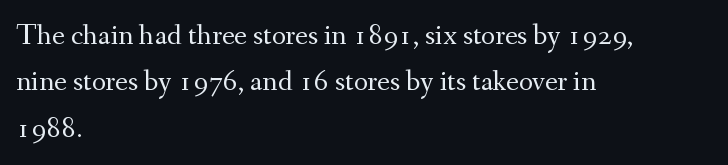
The image shows 30 px regular-weight serif type, upright; set left-aligned, normal line spacing (1.55x), normal letter spacing, not underlined; medium stroke contrast and a small x-height.
